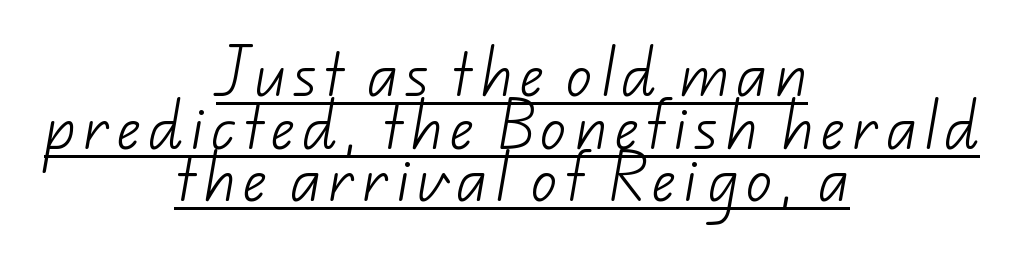
Q: Is the text bold? A: No.
Q: Is the typeface a serif or a sans-serif typeface? A: Sans-serif.
Q: Is the text underlined? A: Yes.
Q: How is the paragraph aligned? A: Centered.
Q: Is the spacing between lines tight, normal or loose? A: Tight.
Q: Width (condensed, normal, or wide)? A: Normal.
Q: Stroke contrast? A: Low.
Q: x-height? A: Small.
Q: Monospaced? A: No.
